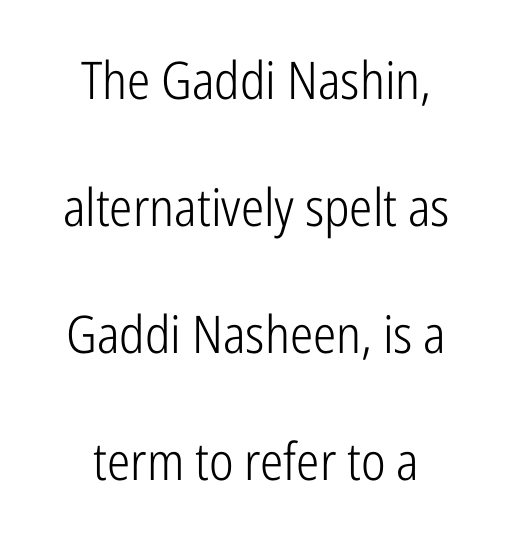
{"serif": "no", "italic": "no", "bold": "no", "weight": "light", "width": "condensed", "stroke_contrast": "low", "x_height": "medium", "monospaced": "no", "underline": "no", "align": "center", "line_spacing": "loose", "line_spacing_ratio": 2.44, "letter_spacing": "normal", "letter_spacing_em": 0.0, "glyph_px": 52}
